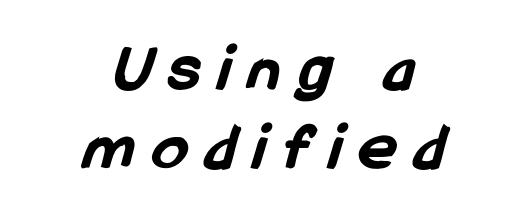
This sample trades vertical openness for compactness between lines. This rendering uses center alignment, leaving both contours irregular but symmetric. Is this a sans? Yes — the strokes have no serifs. Stroke thickness is high; the sample reads as a true bold. Proportional: the letters do not fall into vertical columns. Bare-footed words on every line.
